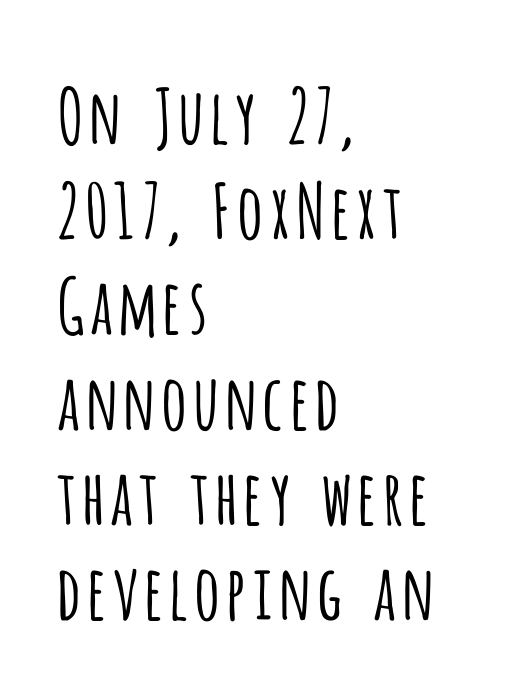
The image shows 75 px light, condensed sans-serif type, upright; set left-aligned, normal line spacing (1.27x), normal letter spacing, not underlined; low stroke contrast and a large x-height.
